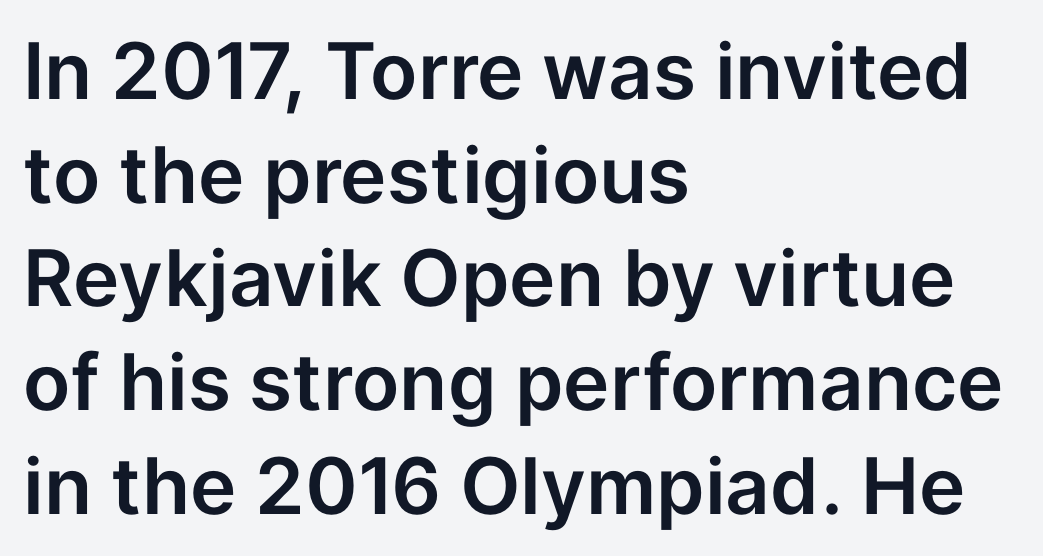
This is roman type, the default non-slanted kind. Unmarked baselines from the first word to the last. These lines are set flush left with a ragged right edge. Look at the bottom of the vertical strokes: they stop flat, with no serifs. Each letter keeps its own natural width here, so spacing adapts to shape.
